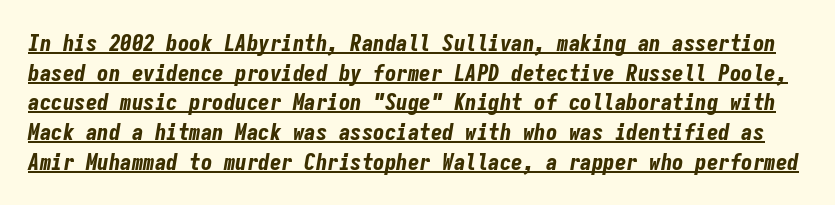
Q: Is the text bold? A: Yes.
Q: Is the text italic (slanted)? A: Yes, it leans right by about 9 degrees.
Q: Is the text underlined? A: Yes.
Q: Is the spacing between letters normal or unusually wide? A: Normal.
Q: Is the spacing between lines tight, normal or loose? A: Normal.
